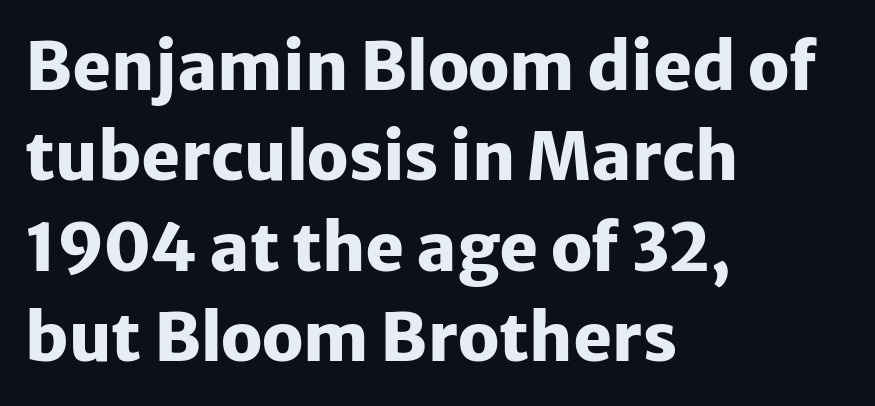
Q: Is the text bold? A: Yes.
Q: Is the text italic (slanted)? A: No, it is upright.
Q: Is the typeface a serif or a sans-serif typeface? A: Sans-serif.
Q: Is the text underlined? A: No.
Q: How is the paragraph aligned? A: Left-aligned.
Q: Is the spacing between letters normal or unusually wide? A: Normal.
Q: Is the spacing between lines tight, normal or loose? A: Normal.
Q: Width (condensed, normal, or wide)? A: Normal.
Q: Stroke contrast? A: Low.
Q: x-height? A: Medium.
Q: Monospaced? A: No.
